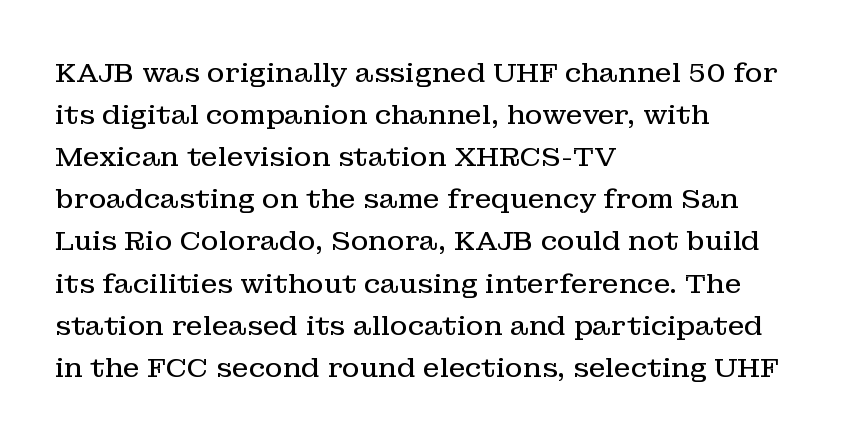
{"italic": "no", "bold": "no", "underline": "no", "align": "left", "line_spacing": "normal", "line_spacing_ratio": 1.56, "letter_spacing": "normal", "letter_spacing_em": 0.0, "glyph_px": 27}
